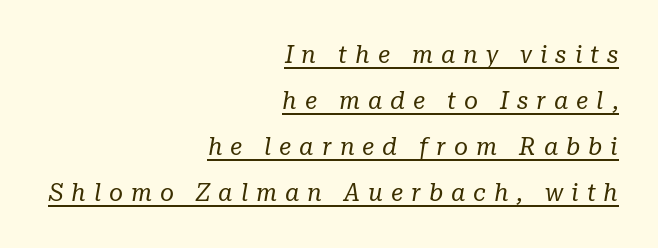
Q: Is the text bold? A: No.
Q: Is the text italic (slanted)? A: Yes, it leans right by about 10 degrees.
Q: Is the text underlined? A: Yes.
Q: How is the paragraph aligned? A: Right-aligned.
Q: Is the spacing between letters normal or unusually wide? A: Unusually wide.
Q: Is the spacing between lines tight, normal or loose? A: Loose.
